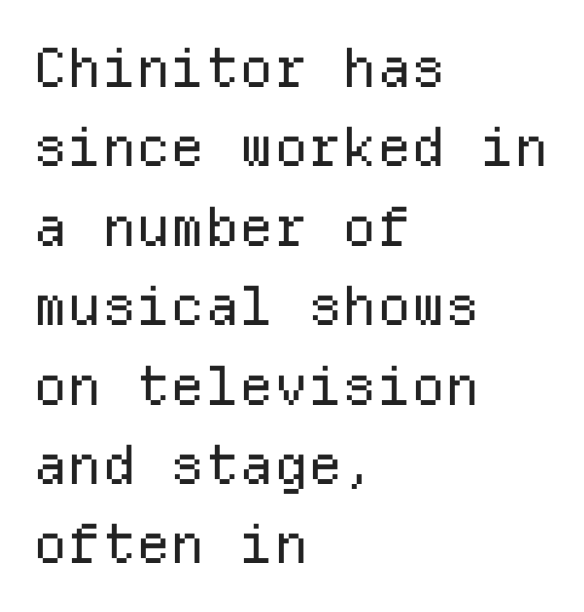
{"serif": "no", "italic": "no", "bold": "no", "weight": "regular", "width": "normal", "stroke_contrast": "low", "x_height": "medium", "monospaced": "yes", "underline": "no", "align": "left", "line_spacing": "normal", "line_spacing_ratio": 1.47, "letter_spacing": "normal", "letter_spacing_em": 0.0, "glyph_px": 54}
